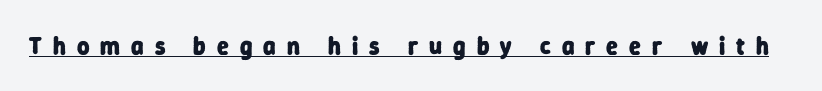
{"bold": "yes", "underline": "yes", "letter_spacing": "wide", "letter_spacing_em": 0.46, "glyph_px": 24}
